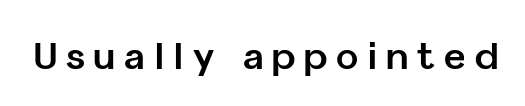
The image shows 37 px bold sans-serif type, upright; set unusually wide letter spacing (+0.24 em), not underlined; low stroke contrast and a medium x-height.
